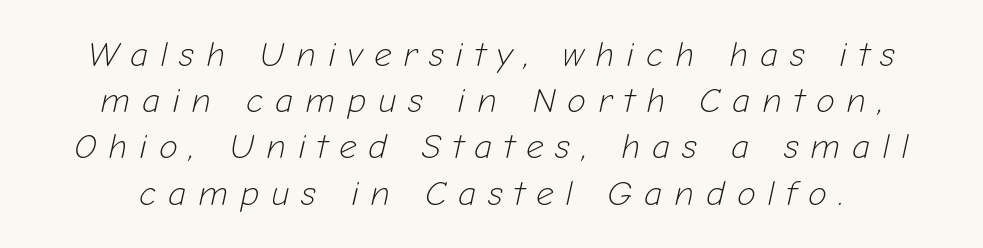
{"italic": "yes", "lean": "right", "slant_degrees": 12, "bold": "no", "weight": "light", "width": "normal", "stroke_contrast": "low", "x_height": "medium", "monospaced": "no", "underline": "no", "line_spacing": "normal", "line_spacing_ratio": 1.32, "letter_spacing": "wide", "letter_spacing_em": 0.33, "glyph_px": 35}
